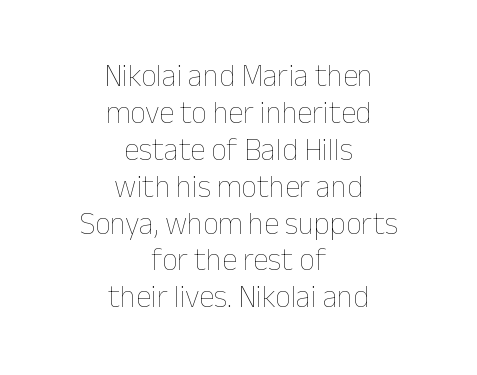
{"italic": "no", "bold": "no", "weight": "thin", "width": "normal", "stroke_contrast": "low", "x_height": "medium", "monospaced": "no", "underline": "no", "align": "center", "line_spacing_ratio": 1.19, "letter_spacing": "normal", "letter_spacing_em": 0.0, "glyph_px": 31}
